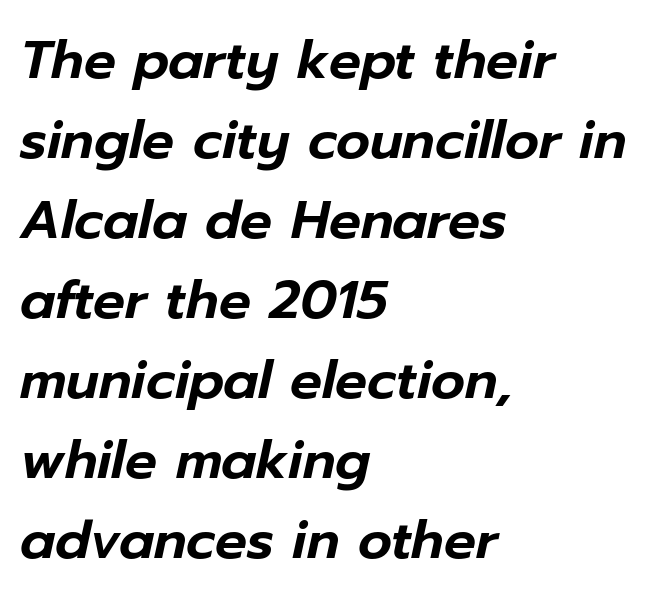
Q: Is the text italic (slanted)? A: Yes, it leans right by about 12 degrees.
Q: Is the text underlined? A: No.
Q: How is the paragraph aligned? A: Left-aligned.
Q: Is the spacing between letters normal or unusually wide? A: Normal.
Q: Is the spacing between lines tight, normal or loose? A: Normal.
Q: Width (condensed, normal, or wide)? A: Normal.
Q: Stroke contrast? A: Low.
Q: x-height? A: Medium.
Q: Monospaced? A: No.
